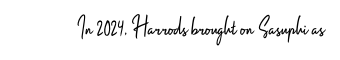
Has an underline been added? It has not. The type is set solid horizontally, with unmodified tracking. The characters are drawn with everyday or finer stroke widths.
